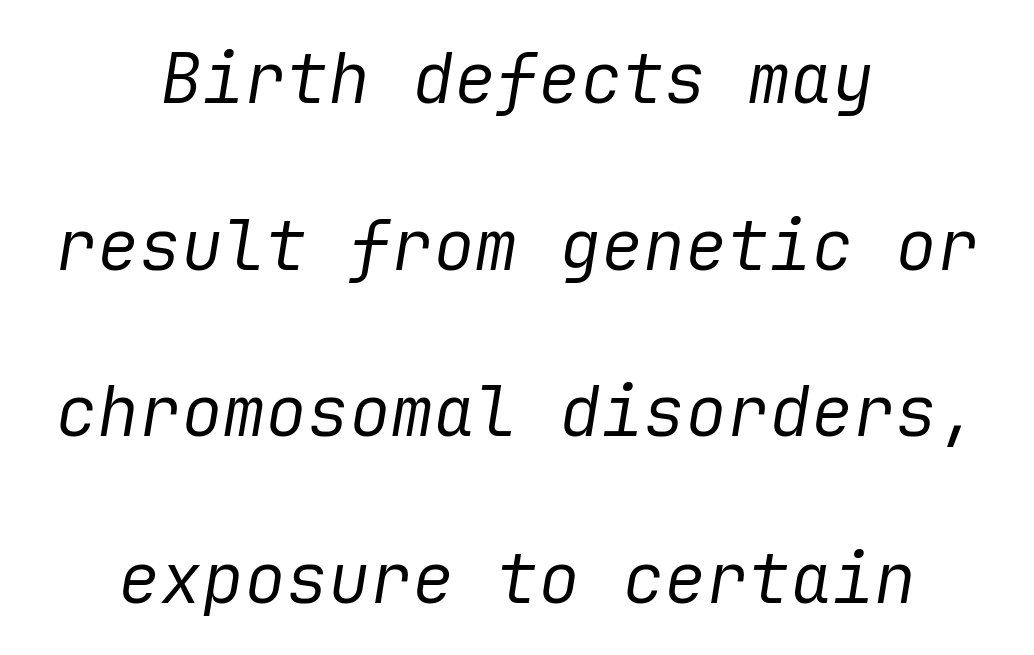
{"italic": "yes", "lean": "right", "slant_degrees": 9, "bold": "no", "weight": "regular", "width": "normal", "stroke_contrast": "low", "x_height": "medium", "underline": "no", "align": "center", "line_spacing": "loose", "line_spacing_ratio": 2.38, "letter_spacing": "normal", "letter_spacing_em": 0.0, "glyph_px": 70}
